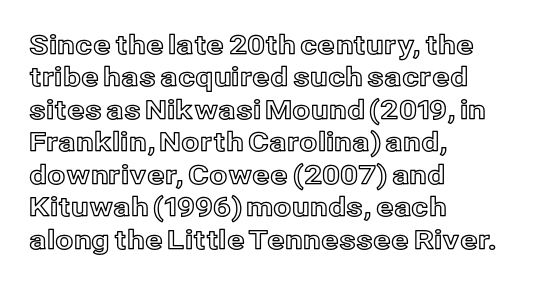
{"italic": "no", "underline": "no", "align": "left", "line_spacing": "normal", "line_spacing_ratio": 1.25, "letter_spacing": "normal", "letter_spacing_em": 0.0, "glyph_px": 26}
